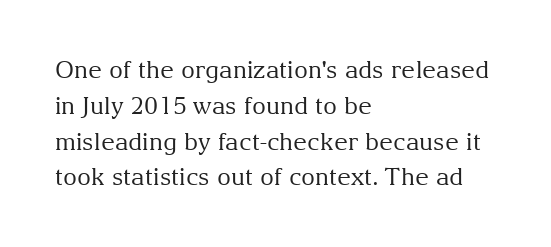
Q: Is the text bold? A: No.
Q: Is the text italic (slanted)? A: No, it is upright.
Q: Is the text underlined? A: No.
Q: How is the paragraph aligned? A: Left-aligned.
Q: Is the spacing between letters normal or unusually wide? A: Normal.
Q: Is the spacing between lines tight, normal or loose? A: Normal.
